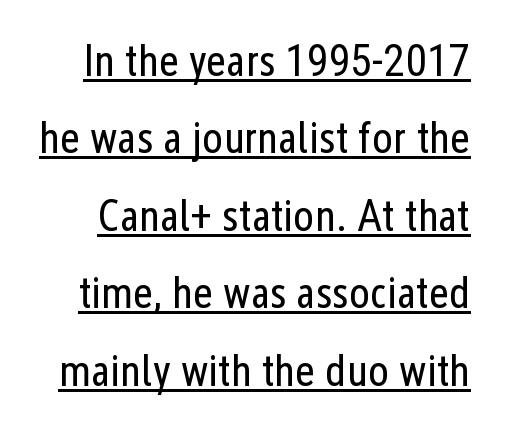
The image shows 44 px regular-weight, condensed sans-serif type, upright; set line spacing 1.76x, normal letter spacing, underlined; low stroke contrast and a medium x-height.
